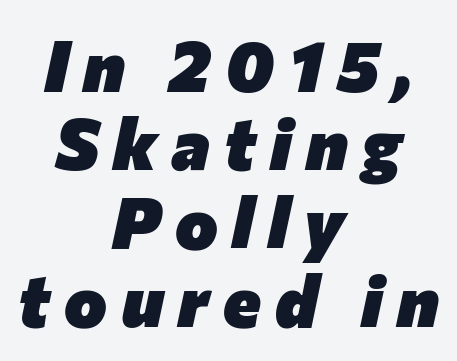
Q: Is the text bold? A: Yes.
Q: Is the text italic (slanted)? A: Yes, it leans right by about 12 degrees.
Q: Is the text underlined? A: No.
Q: How is the paragraph aligned? A: Centered.
Q: Is the spacing between letters normal or unusually wide? A: Unusually wide.
Q: Is the spacing between lines tight, normal or loose? A: Tight.
Q: Width (condensed, normal, or wide)? A: Normal.
Q: Stroke contrast? A: Low.
Q: x-height? A: Medium.
Q: Monospaced? A: No.
